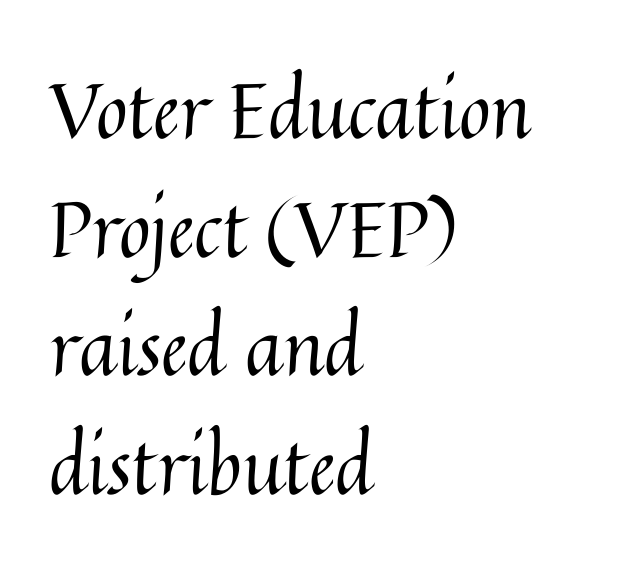
{"bold": "no", "weight": "regular", "width": "normal", "stroke_contrast": "medium", "x_height": "medium", "monospaced": "no", "underline": "no", "align": "left", "line_spacing": "normal", "line_spacing_ratio": 1.54, "letter_spacing": "normal", "letter_spacing_em": 0.0, "glyph_px": 77}
